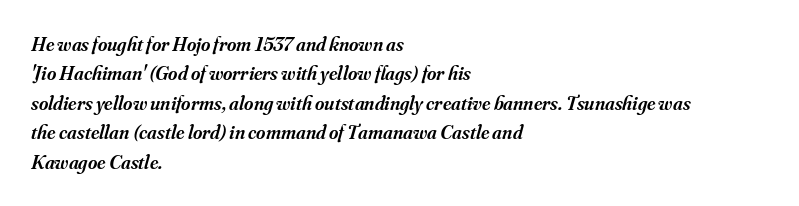
Q: Is the text bold? A: Semi-bold.
Q: Is the text italic (slanted)? A: Yes, it leans right by about 16 degrees.
Q: Is the text underlined? A: No.
Q: How is the paragraph aligned? A: Left-aligned.
Q: Is the spacing between letters normal or unusually wide? A: Normal.
Q: Is the spacing between lines tight, normal or loose? A: Normal.
